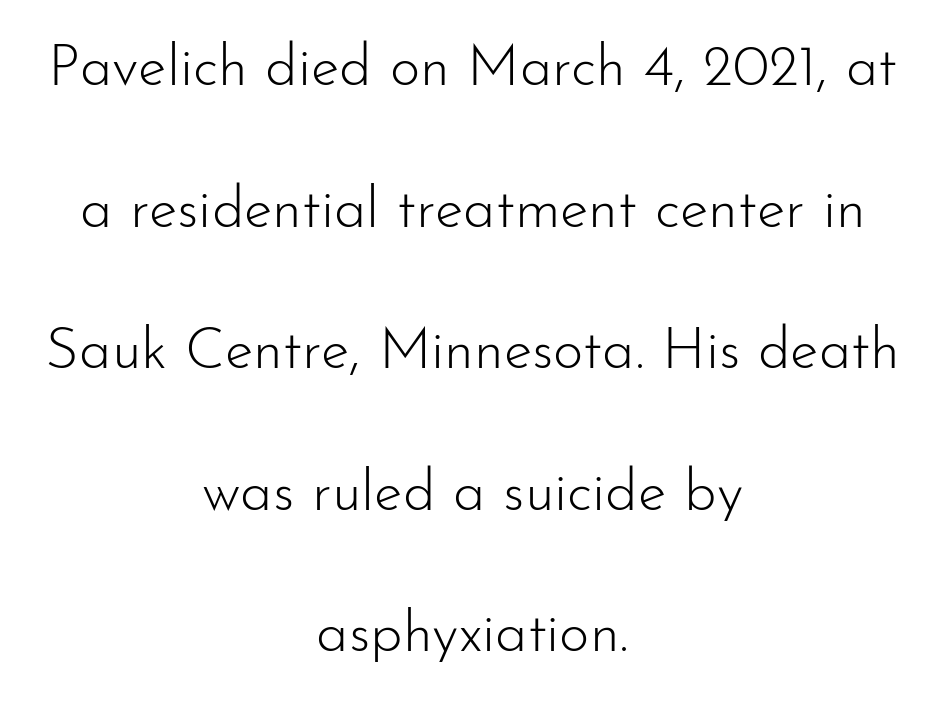
Q: Is the text bold? A: No.
Q: Is the text italic (slanted)? A: No, it is upright.
Q: Is the typeface a serif or a sans-serif typeface? A: Sans-serif.
Q: Is the text underlined? A: No.
Q: How is the paragraph aligned? A: Centered.
Q: Is the spacing between letters normal or unusually wide? A: Normal.
Q: Is the spacing between lines tight, normal or loose? A: Loose.
Q: Width (condensed, normal, or wide)? A: Normal.
Q: Stroke contrast? A: Low.
Q: x-height? A: Small.
Q: Monospaced? A: No.
